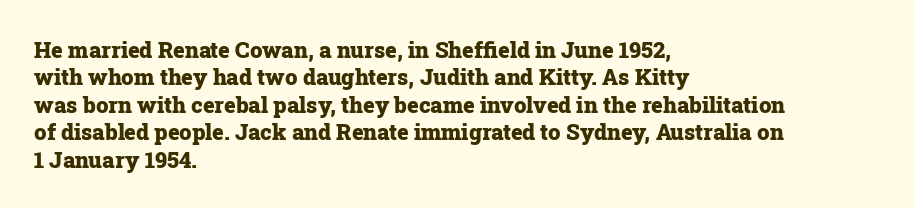
Only glyphs here, with clear space below each row. The type sits square on the baseline with zero lean. Short note: letters normally spaced. Summary of vertical rhythm: regular, with standard interline spacing. Thick stems and heavy bowls — unmistakably bold. Short and long lines alike share a common starting point at left.
